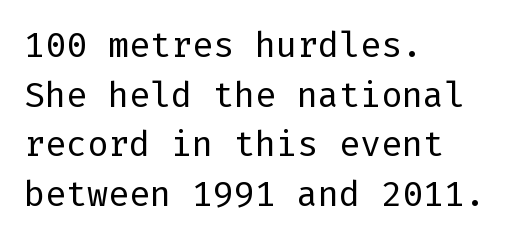
{"serif": "no", "italic": "no", "bold": "no", "weight": "regular", "width": "normal", "stroke_contrast": "low", "x_height": "medium", "underline": "no", "align": "left", "line_spacing": "normal", "line_spacing_ratio": 1.42, "letter_spacing": "normal", "letter_spacing_em": 0.0, "glyph_px": 35}
